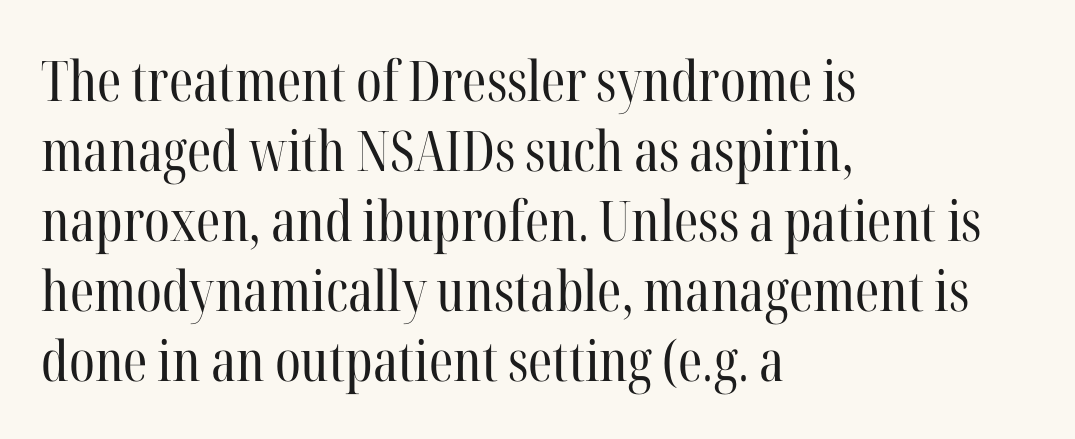
The image shows 56 px regular-weight, condensed serif type, upright; set left-aligned, normal line spacing (1.25x), normal letter spacing, not underlined; high stroke contrast and a medium x-height.
